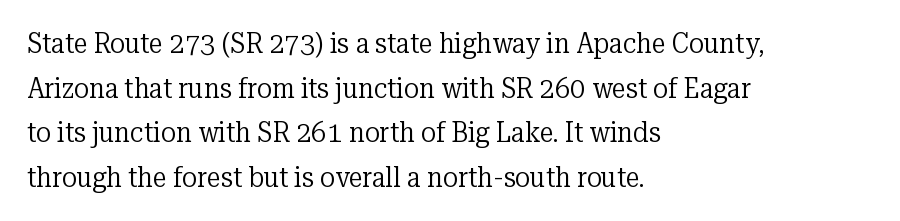
{"serif": "yes", "italic": "no", "bold": "no", "weight": "regular", "width": "normal", "stroke_contrast": "low", "x_height": "medium", "monospaced": "no", "underline": "no", "align": "left", "line_spacing": "normal", "line_spacing_ratio": 1.59, "letter_spacing": "normal", "letter_spacing_em": 0.0, "glyph_px": 28}
